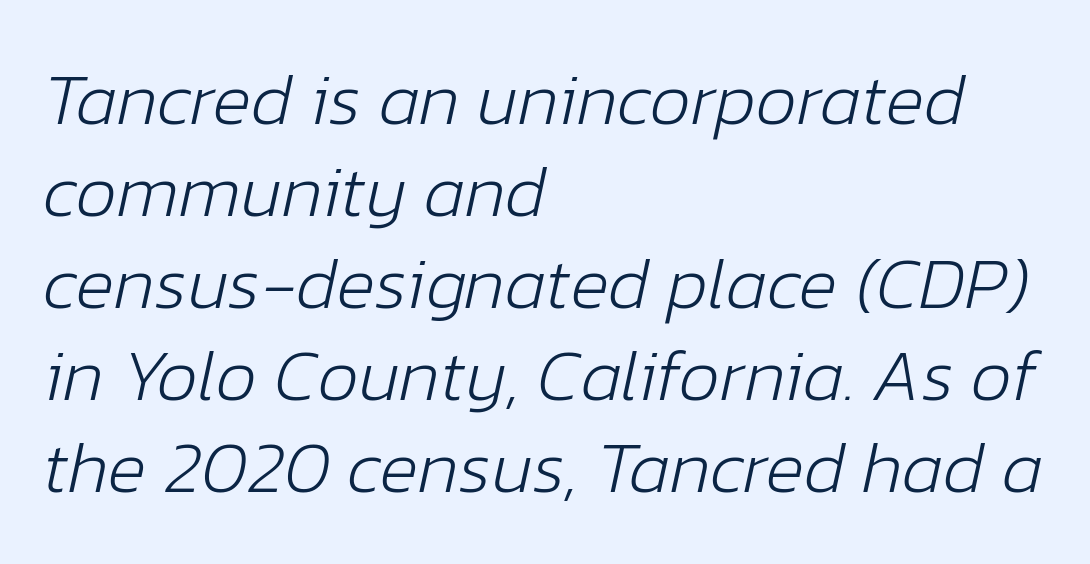
The image shows 73 px light type, italic (leaning right); set left-aligned, normal line spacing (1.26x), normal letter spacing, not underlined; low stroke contrast and a medium x-height.
